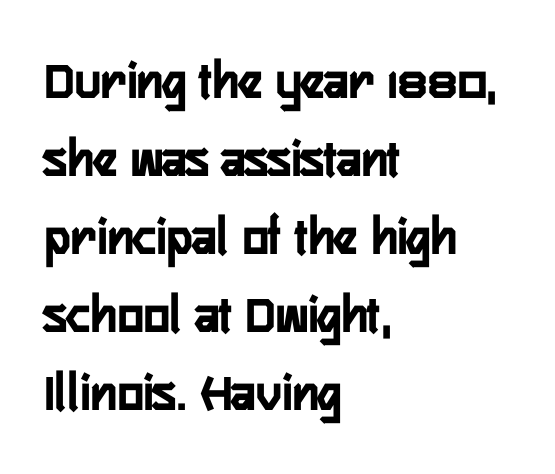
The rag falls on the right side of this text block. Characters follow at the spacing the type designer built in. In terms of leading, this rendering sits right in the middle. The passage shown is not underscored anywhere. This is heavy type, rendered in bold. Each letter keeps its own natural width here, so spacing adapts to shape.
